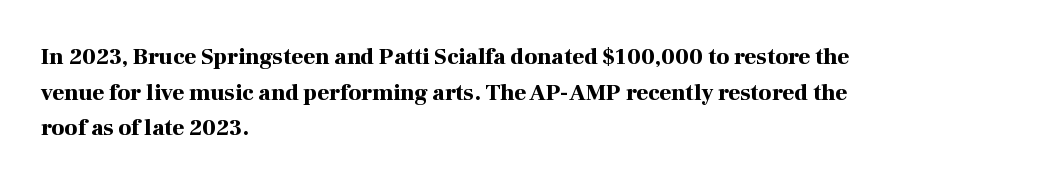
Q: Is the text bold? A: Yes.
Q: Is the text italic (slanted)? A: No, it is upright.
Q: Is the text underlined? A: No.
Q: How is the paragraph aligned? A: Left-aligned.
Q: Is the spacing between letters normal or unusually wide? A: Normal.
Q: Is the spacing between lines tight, normal or loose? A: Normal.
